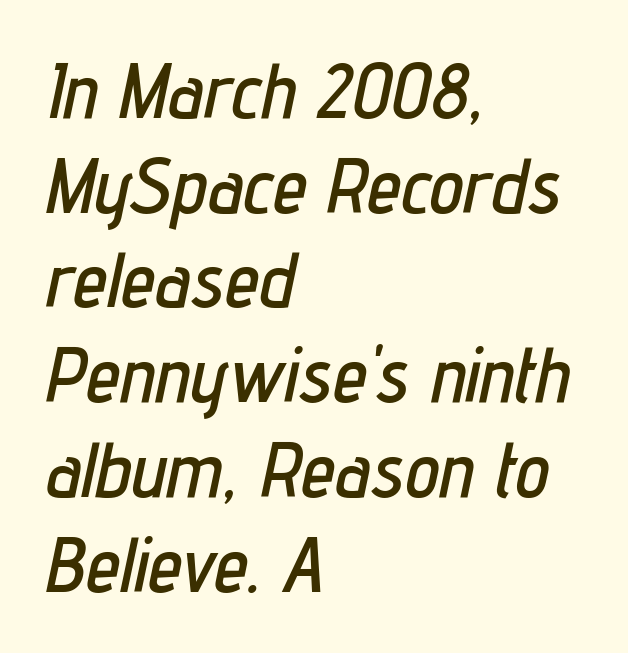
The image shows 77 px condensed type, italic (leaning right); set left-aligned, line spacing 1.23x, normal letter spacing, not underlined; low stroke contrast and a medium x-height.
